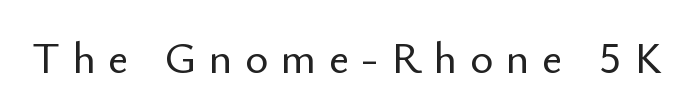
The image shows 44 px sans-serif type, upright; set unusually wide letter spacing (+0.29 em), not underlined; low stroke contrast and a small x-height.
